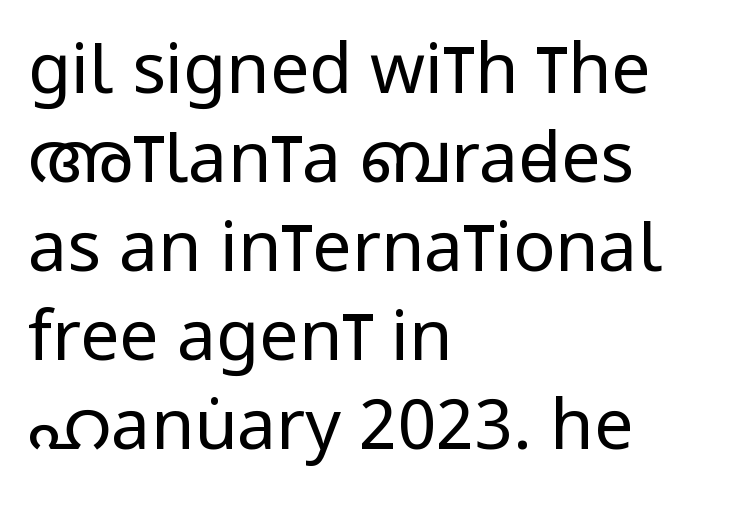
The image shows 70 px regular-weight, condensed sans-serif type, upright; set left-aligned, normal line spacing (1.27x), normal letter spacing, not underlined; low stroke contrast and a large x-height.
